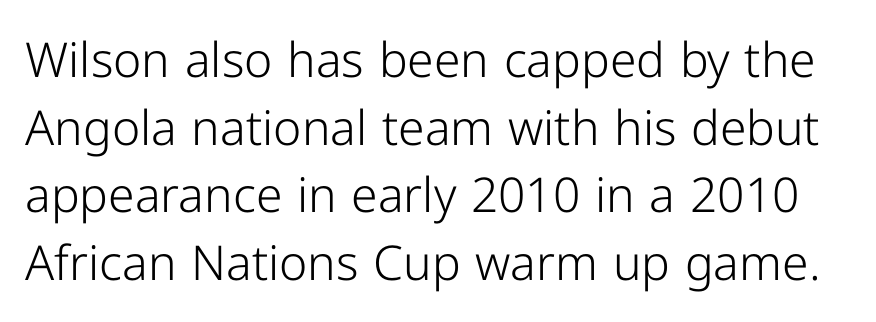
{"serif": "no", "italic": "no", "bold": "no", "weight": "light", "width": "normal", "stroke_contrast": "low", "x_height": "medium", "monospaced": "no", "underline": "no", "line_spacing": "normal", "line_spacing_ratio": 1.41, "letter_spacing": "normal", "letter_spacing_em": 0.0, "glyph_px": 48}
